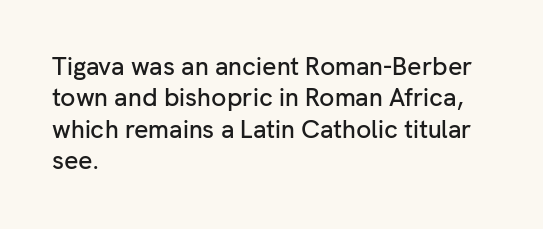
The image shows 25 px text type, upright; set left-aligned, normal line spacing (1.26x), normal letter spacing, not underlined.
